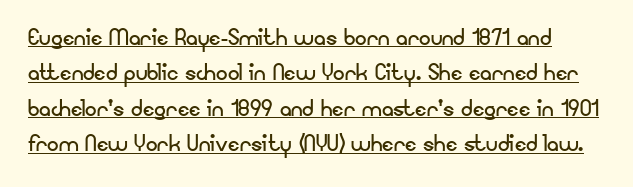
{"serif": "no", "italic": "no", "bold": "no", "weight": "regular", "width": "normal", "stroke_contrast": "low", "x_height": "small", "monospaced": "no", "underline": "yes", "line_spacing_ratio": 1.22, "letter_spacing": "normal", "letter_spacing_em": 0.0, "glyph_px": 29}
